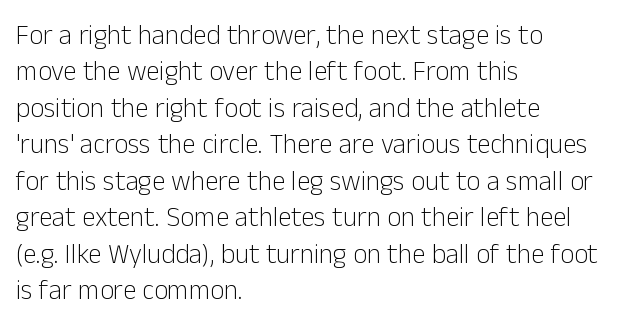
The image shows 27 px text type, upright; set left-aligned, normal line spacing (1.35x), normal letter spacing, not underlined.
